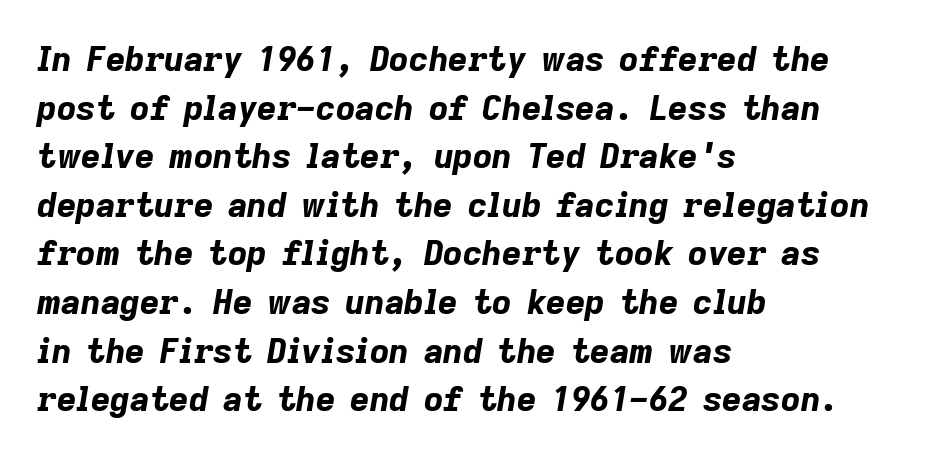
You could call the tracking neutral — neither tight nor loose. The passage shown leans; its letterforms are oblique. Is there much room between lines? A standard amount, neither cramped nor airy. Think of a printed novel: that variable character pitch is what you see here. A full-strength bold gives these letters their thick strokes.
